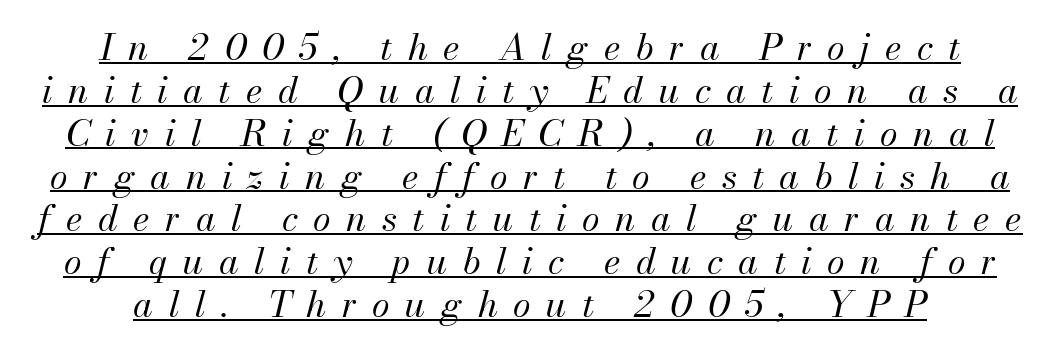
Tracking here is generous; glyphs stand well apart from one another. Tall strokes in this sample are angled rather than plumb. Line starts and ends both wander, symmetrically. This is underlined copy, the kind a proofreader might mark for attention. Unbolded letterforms with no extra heft.
